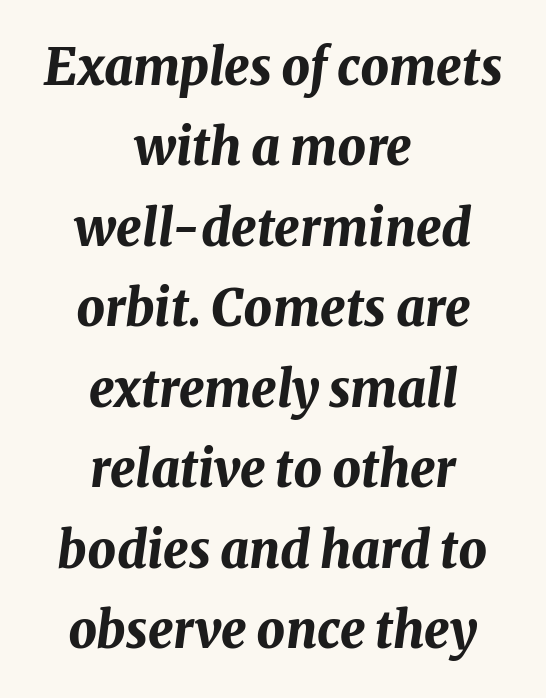
The image shows 50 px bold type, italic (leaning right); set centered, normal line spacing (1.61x), normal letter spacing, not underlined; medium stroke contrast and a medium x-height.
